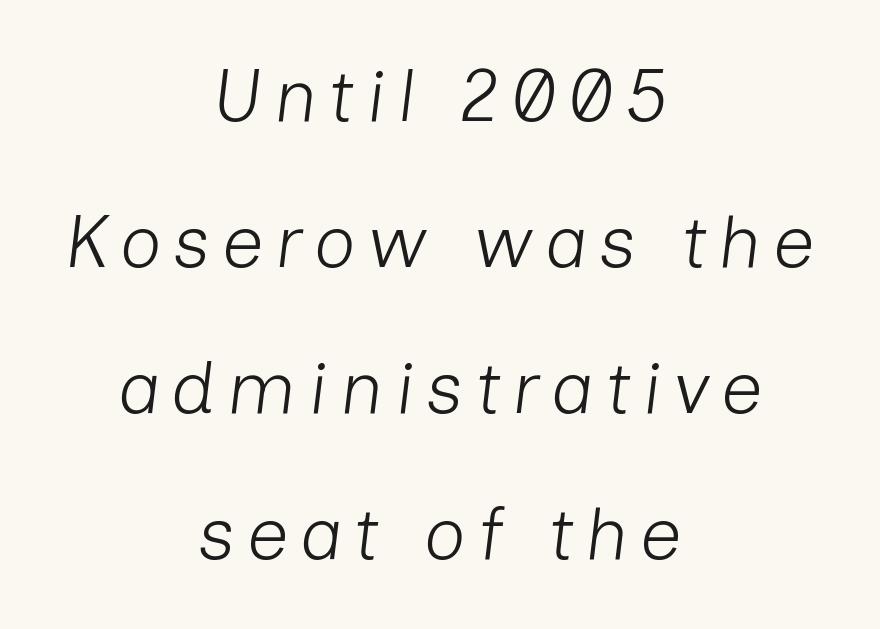
This sample has the flowing, uneven cadence of proportional lettering. Does the copy run flush right? No — it is centered line by line. Is there much room between lines? Yes — plenty of vertical air separates them. The letters look calm and open, with moderate or lighter stems.
